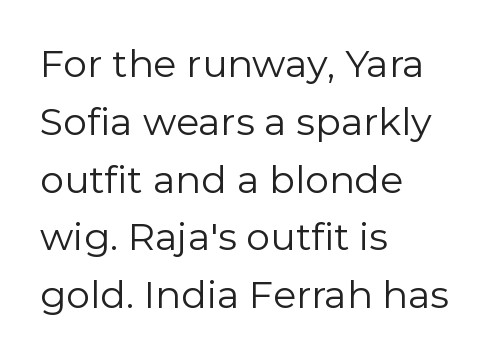
Q: Is the text bold? A: No.
Q: Is the text italic (slanted)? A: No, it is upright.
Q: Is the typeface a serif or a sans-serif typeface? A: Sans-serif.
Q: Is the text underlined? A: No.
Q: How is the paragraph aligned? A: Left-aligned.
Q: Is the spacing between letters normal or unusually wide? A: Normal.
Q: Is the spacing between lines tight, normal or loose? A: Normal.
Q: Width (condensed, normal, or wide)? A: Normal.
Q: Stroke contrast? A: Low.
Q: x-height? A: Medium.
Q: Monospaced? A: No.
